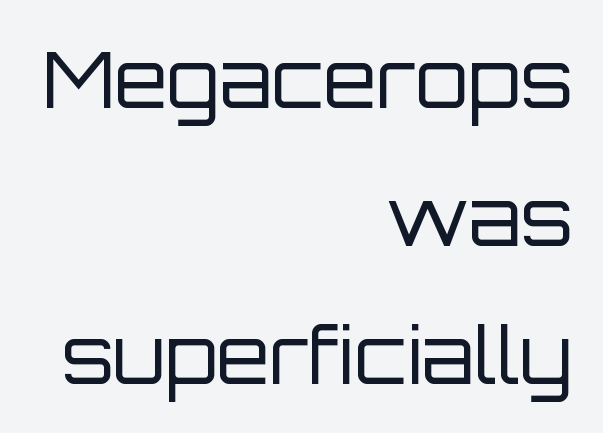
How are the letters spaced? Ordinarily, with no added tracking. Varying glyph widths throughout — classic text-font behaviour. Casual observation: everything's shoved over to the right. A roman cut, with each character standing at attention. The letterforms sit at book weight or below.
